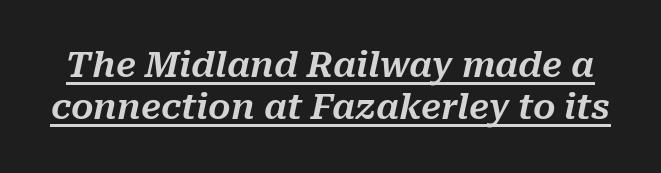
Q: Is the text italic (slanted)? A: Yes, it leans right by about 10 degrees.
Q: Is the text underlined? A: Yes.
Q: Is the spacing between letters normal or unusually wide? A: Normal.
Q: Width (condensed, normal, or wide)? A: Normal.
Q: Stroke contrast? A: Medium.
Q: x-height? A: Medium.
Q: Monospaced? A: No.
